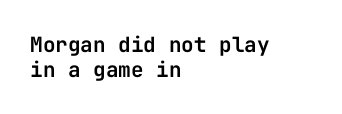
The image shows 21 px text type, upright; set left-aligned, line spacing 1.17x, normal letter spacing, not underlined.
